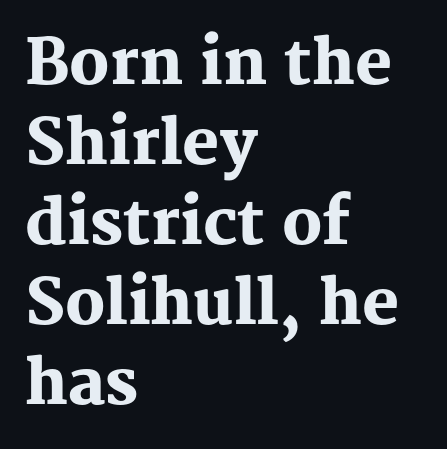
The image shows 62 px heavy serif type, upright; set left-aligned, normal line spacing (1.29x), normal letter spacing, not underlined; medium stroke contrast and a medium x-height.
